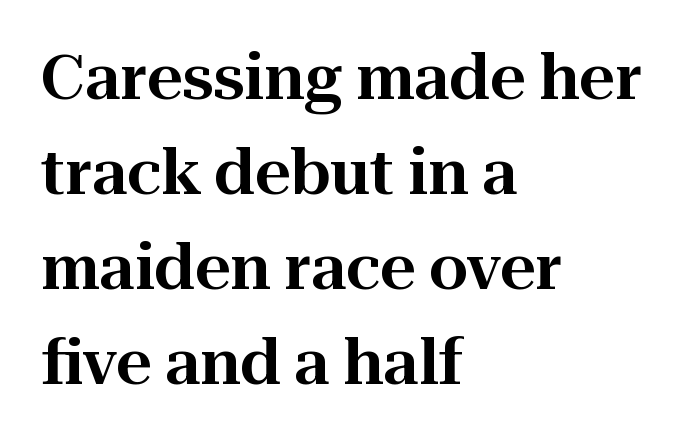
{"serif": "yes", "italic": "no", "width": "normal", "stroke_contrast": "high", "x_height": "medium", "monospaced": "no", "underline": "no", "align": "left", "line_spacing": "normal", "line_spacing_ratio": 1.53, "letter_spacing": "normal", "letter_spacing_em": 0.0, "glyph_px": 62}
